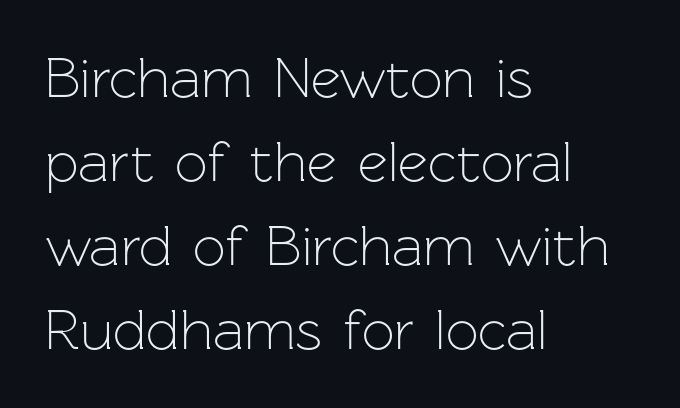
{"serif": "no", "italic": "no", "bold": "no", "weight": "light", "width": "normal", "stroke_contrast": "low", "x_height": "medium", "monospaced": "no", "underline": "no", "align": "left", "line_spacing": "normal", "line_spacing_ratio": 1.45, "letter_spacing": "normal", "letter_spacing_em": 0.0, "glyph_px": 58}
